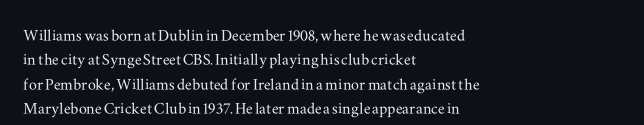
Q: Is the text italic (slanted)? A: No, it is upright.
Q: Is the text underlined? A: No.
Q: How is the paragraph aligned? A: Left-aligned.
Q: Is the spacing between letters normal or unusually wide? A: Normal.
